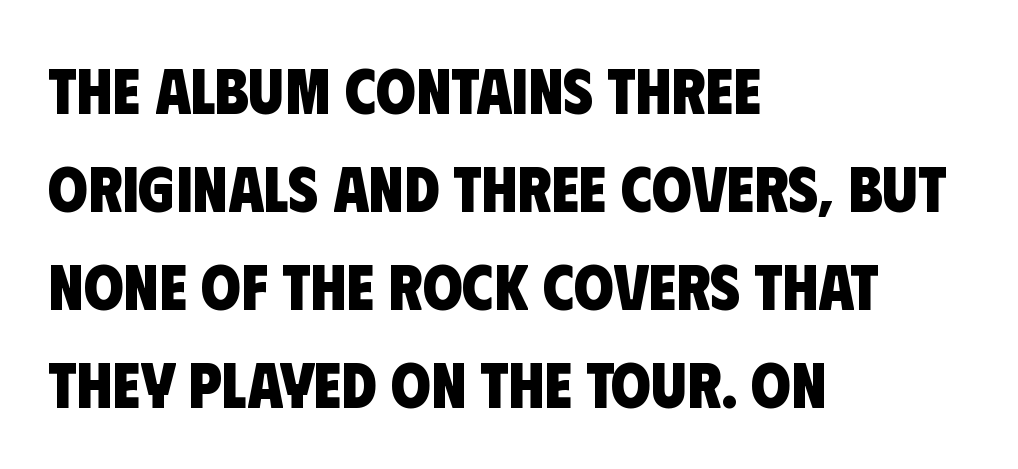
{"serif": "no", "bold": "yes", "weight": "heavy", "width": "condensed", "stroke_contrast": "low", "x_height": "large", "monospaced": "no", "underline": "no", "align": "left", "line_spacing": "normal", "line_spacing_ratio": 1.53, "letter_spacing": "normal", "letter_spacing_em": 0.0, "glyph_px": 64}
